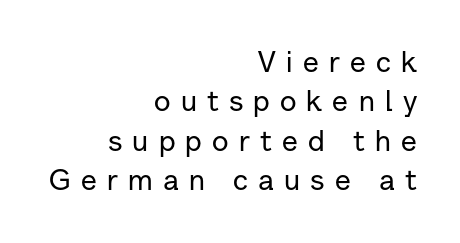
{"serif": "no", "italic": "no", "width": "normal", "stroke_contrast": "low", "x_height": "medium", "monospaced": "no", "underline": "no", "align": "right", "line_spacing": "normal", "line_spacing_ratio": 1.36, "letter_spacing": "wide", "letter_spacing_em": 0.35, "glyph_px": 29}
